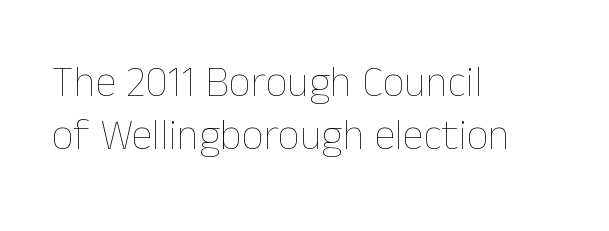
The strokes carry an ordinary text weight at most. Typeset ragged right — the left edge is the straight one. Varying glyph widths throughout — classic text-font behaviour. Designer's note — italics off, roman on. Glyph-to-glyph distance matches everyday printed text. Anything drawn beneath the words? Only blank space.
